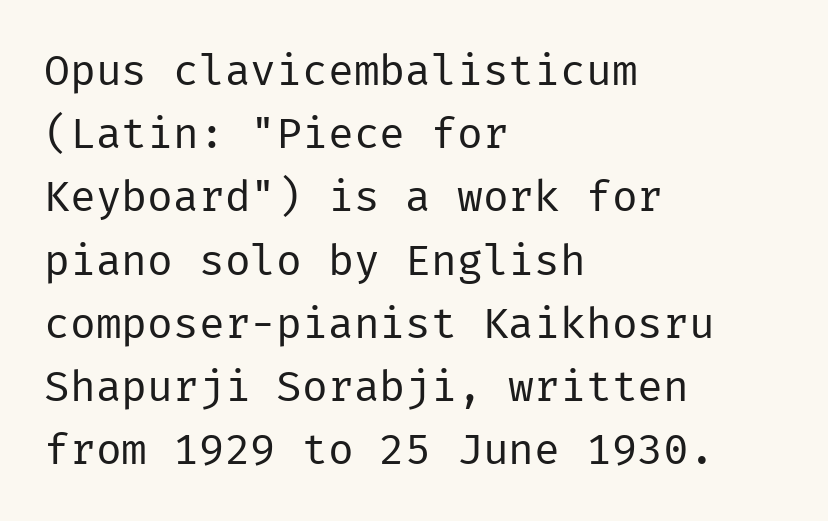
Q: Is the text bold? A: No.
Q: Is the text italic (slanted)? A: No, it is upright.
Q: Is the typeface a serif or a sans-serif typeface? A: Sans-serif.
Q: Is the text underlined? A: No.
Q: How is the paragraph aligned? A: Left-aligned.
Q: Is the spacing between letters normal or unusually wide? A: Normal.
Q: Is the spacing between lines tight, normal or loose? A: Normal.
Q: Width (condensed, normal, or wide)? A: Normal.
Q: Stroke contrast? A: Low.
Q: x-height? A: Medium.
